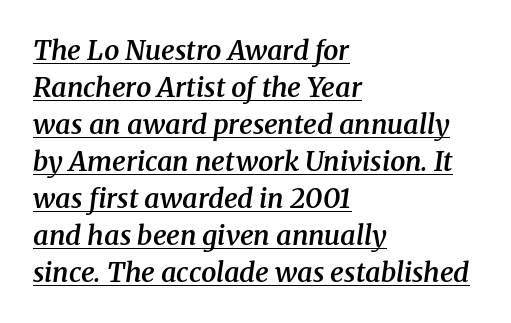
{"italic": "yes", "lean": "right", "slant_degrees": 8, "bold": "semi", "underline": "yes", "align": "left", "line_spacing": "normal", "line_spacing_ratio": 1.37, "letter_spacing": "normal", "letter_spacing_em": 0.0, "glyph_px": 27}
